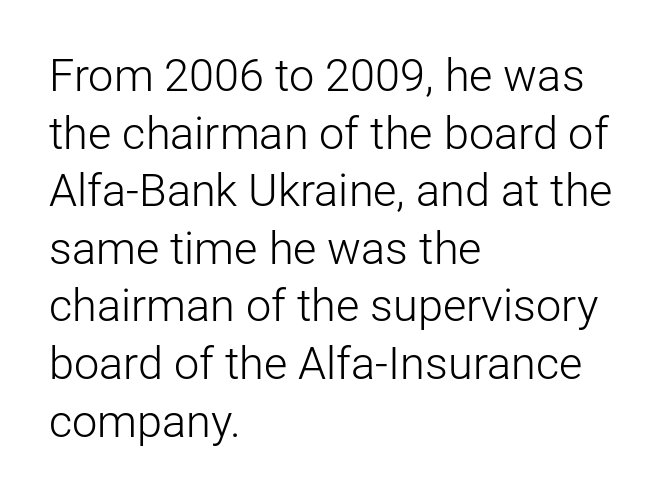
Weight: regular or lighter. The type family on display is of the sans-serif kind. Ordinary non-slanted type is in use. Default kerning and tracking; the words read as compact shapes. The passage shown is not underscored anywhere.
